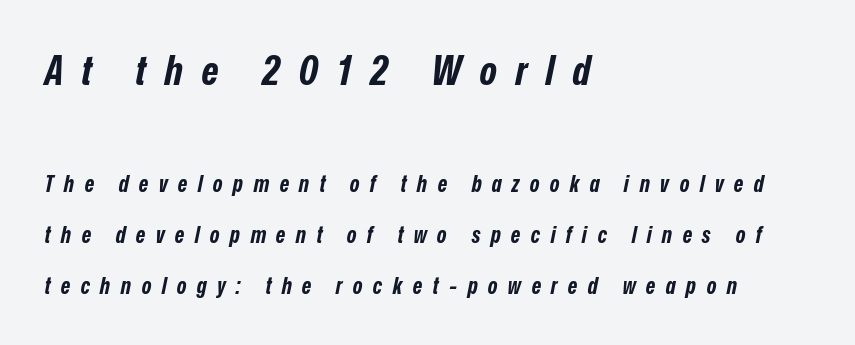
This sample is left-justified, so line endings fall wherever the words run out. In terms of weight, the rendering is a true, heavy bold. Letters rest on an invisible, unmarked baseline. Is the lower block the larger one? No — the upper block carries the bigger type.
